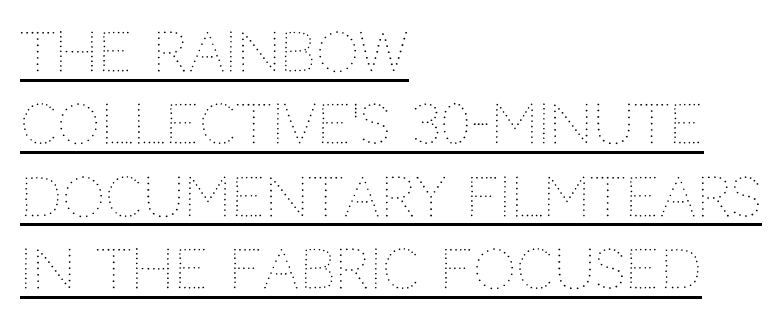
The image shows 54 px thin type, upright; set left-aligned, normal line spacing (1.34x), normal letter spacing, underlined; medium stroke contrast and a large x-height.
